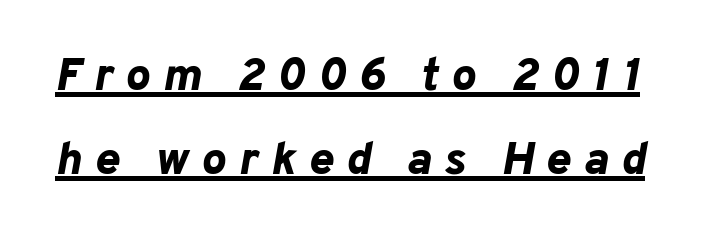
Emphasis-style slanted type is in use. Stroke thickness is high; the sample reads as a true bold. Note the varied advance widths — an 'i' is clearly narrower than an 'm'. The rendered words wear a rule along their underside. Short note: letters widely spaced.
